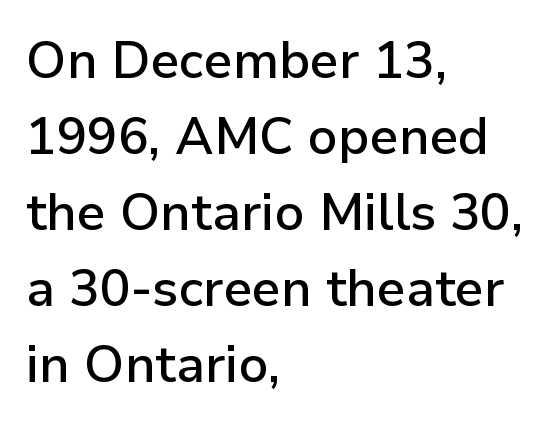
Q: Is the text bold? A: Semi-bold.
Q: Is the text italic (slanted)? A: No, it is upright.
Q: Is the typeface a serif or a sans-serif typeface? A: Sans-serif.
Q: Is the text underlined? A: No.
Q: How is the paragraph aligned? A: Left-aligned.
Q: Is the spacing between letters normal or unusually wide? A: Normal.
Q: Is the spacing between lines tight, normal or loose? A: Normal.
Q: Width (condensed, normal, or wide)? A: Normal.
Q: Stroke contrast? A: Low.
Q: x-height? A: Medium.
Q: Monospaced? A: No.
